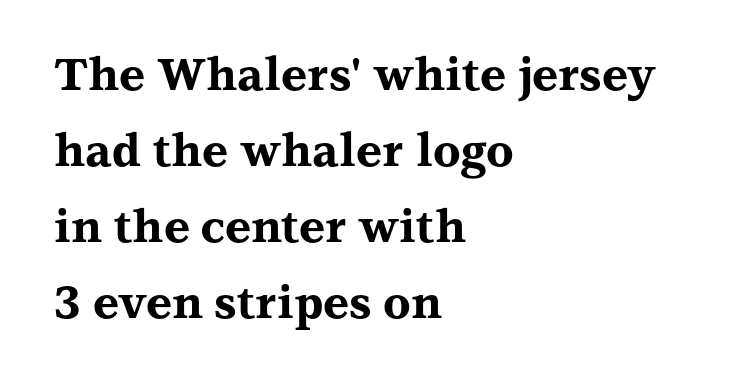
Q: Is the text bold? A: Yes.
Q: Is the text italic (slanted)? A: No, it is upright.
Q: Is the typeface a serif or a sans-serif typeface? A: Serif.
Q: Is the text underlined? A: No.
Q: How is the paragraph aligned? A: Left-aligned.
Q: Is the spacing between letters normal or unusually wide? A: Normal.
Q: Is the spacing between lines tight, normal or loose? A: Normal.
Q: Width (condensed, normal, or wide)? A: Wide.
Q: Stroke contrast? A: Medium.
Q: x-height? A: Medium.
Q: Monospaced? A: No.
